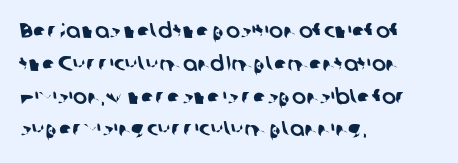
{"underline": "no", "align": "left", "line_spacing": "normal", "line_spacing_ratio": 1.56, "letter_spacing": "normal", "letter_spacing_em": 0.0, "glyph_px": 21}
